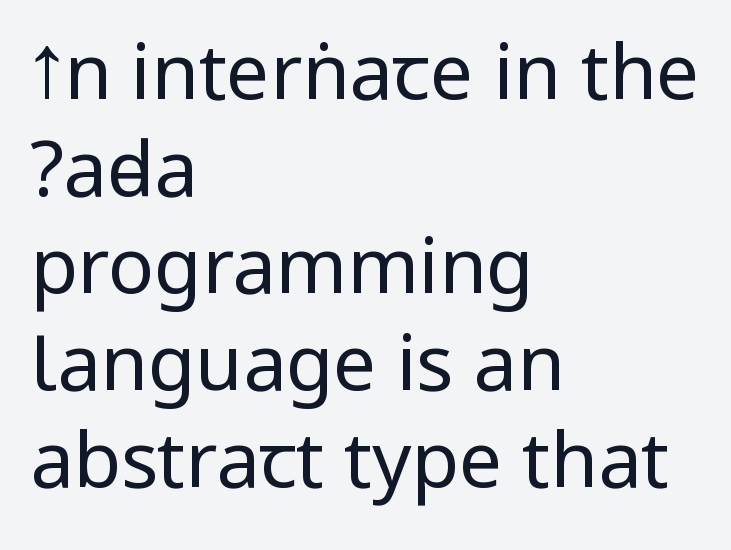
Q: Is the text bold? A: No.
Q: Is the text italic (slanted)? A: No, it is upright.
Q: Is the typeface a serif or a sans-serif typeface? A: Sans-serif.
Q: Is the text underlined? A: No.
Q: How is the paragraph aligned? A: Left-aligned.
Q: Is the spacing between letters normal or unusually wide? A: Normal.
Q: Is the spacing between lines tight, normal or loose? A: Normal.
Q: Width (condensed, normal, or wide)? A: Condensed.
Q: Stroke contrast? A: Low.
